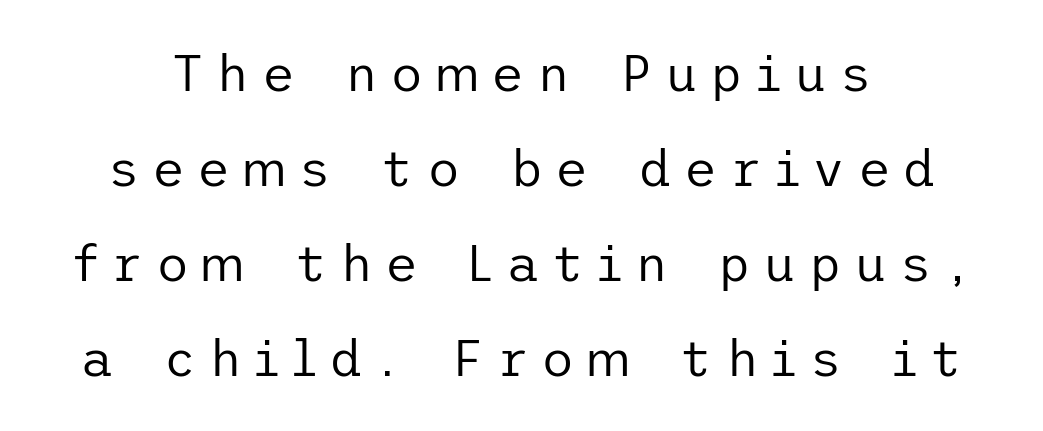
Decoration check: the copy has no underline. If you drew a line through each stem, it would be perfectly vertical. The designer went with a sans here, leaving each stem footless. Observe the wide spacing: letters keep a clear distance from each other. Weight class: somewhere from thin through regular.
